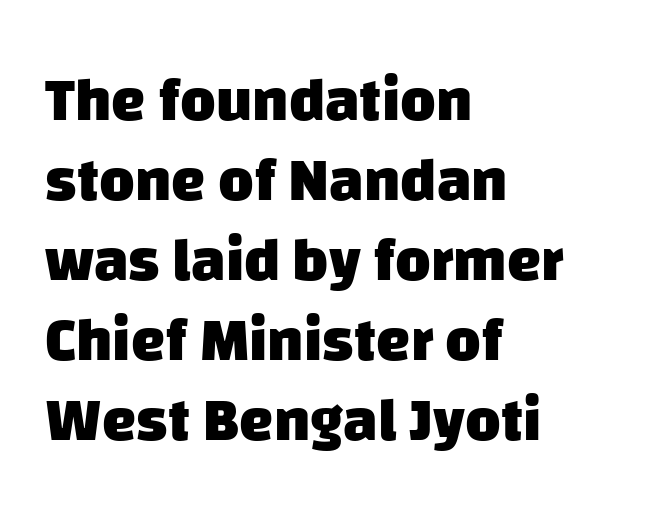
Q: Is the text bold? A: Yes.
Q: Is the typeface a serif or a sans-serif typeface? A: Sans-serif.
Q: Is the text underlined? A: No.
Q: How is the paragraph aligned? A: Left-aligned.
Q: Is the spacing between letters normal or unusually wide? A: Normal.
Q: Is the spacing between lines tight, normal or loose? A: Normal.
Q: Width (condensed, normal, or wide)? A: Normal.
Q: Stroke contrast? A: Low.
Q: x-height? A: Large.
Q: Monospaced? A: No.
